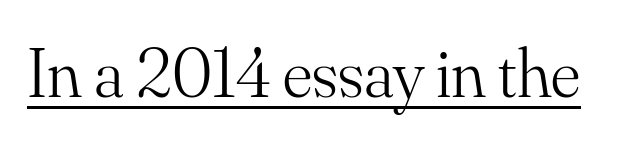
Nobody touched the tracking dial on this one. Somebody hit Ctrl+U on this one — the words are underlined. The characters are drawn with everyday or finer stroke widths. This sample has the flowing, uneven cadence of proportional lettering. A typesetter would label this face a serif. Italic? Not at all — the glyphs are vertical.
